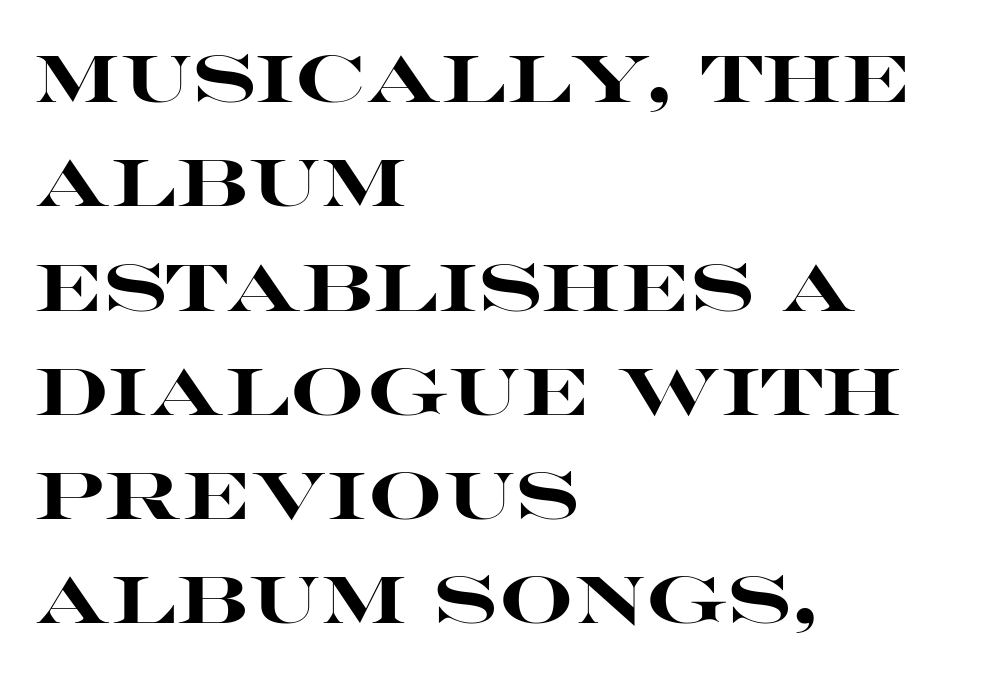
Q: Is the text bold? A: Yes.
Q: Is the text italic (slanted)? A: No, it is upright.
Q: Is the typeface a serif or a sans-serif typeface? A: Serif.
Q: Is the text underlined? A: No.
Q: How is the paragraph aligned? A: Left-aligned.
Q: Is the spacing between letters normal or unusually wide? A: Normal.
Q: Is the spacing between lines tight, normal or loose? A: Normal.
Q: Width (condensed, normal, or wide)? A: Wide.
Q: Stroke contrast? A: High.
Q: x-height? A: Large.
Q: Monospaced? A: No.
